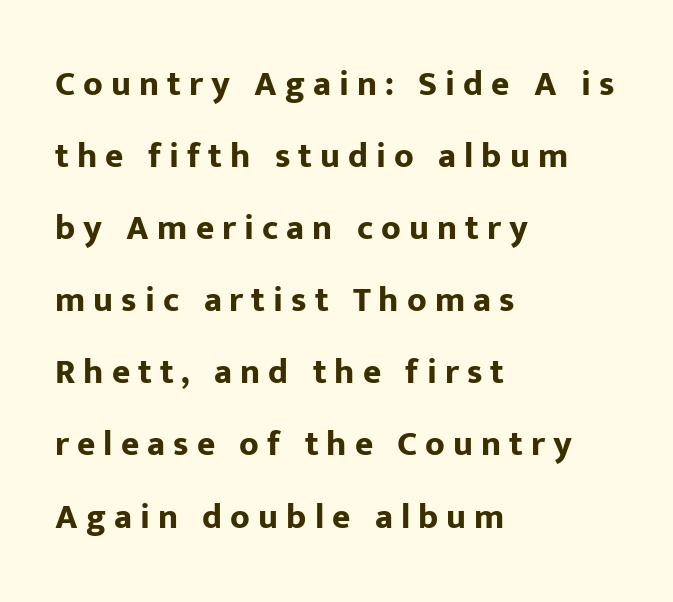
This sample has the flowing, uneven cadence of proportional lettering. On the weight axis this lands at bold, roughly 700. Tracking here is generous; glyphs stand well apart from one another. One-word summary of the alignment: left. Each row of text sits above clean, open space. This block would shrink considerably if given ordinary leading; it's expanded now.
